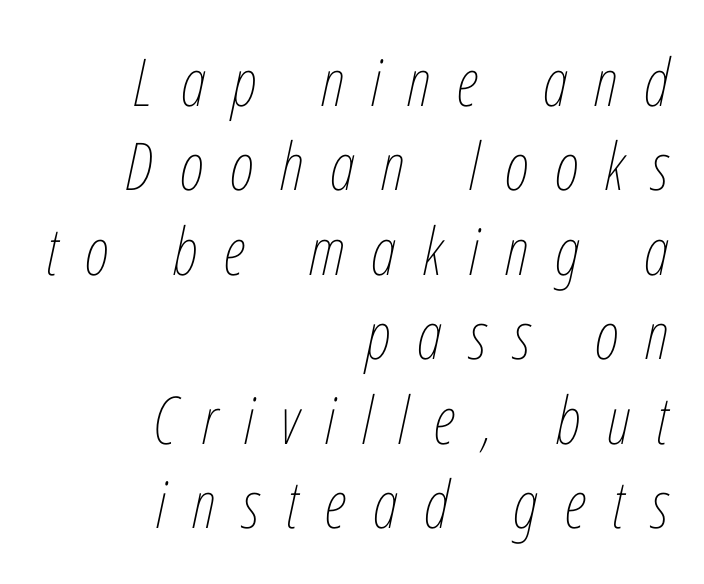
{"italic": "yes", "lean": "right", "slant_degrees": 12, "bold": "no", "weight": "thin", "width": "condensed", "stroke_contrast": "low", "x_height": "medium", "monospaced": "no", "underline": "no", "align": "right", "line_spacing": "normal", "line_spacing_ratio": 1.28, "letter_spacing": "wide", "letter_spacing_em": 0.4, "glyph_px": 66}
